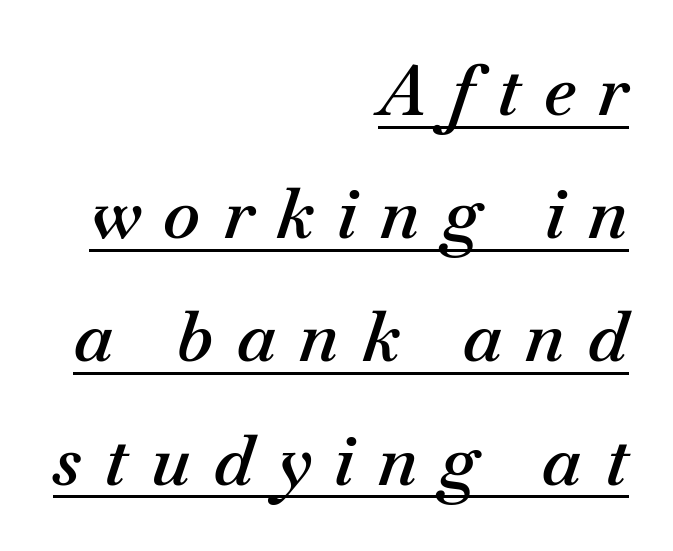
{"italic": "yes", "lean": "right", "slant_degrees": 18, "bold": "semi", "weight": "semibold", "width": "normal", "stroke_contrast": "medium", "x_height": "small", "monospaced": "no", "underline": "yes", "align": "right", "line_spacing_ratio": 1.76, "letter_spacing": "wide", "letter_spacing_em": 0.33, "glyph_px": 70}
